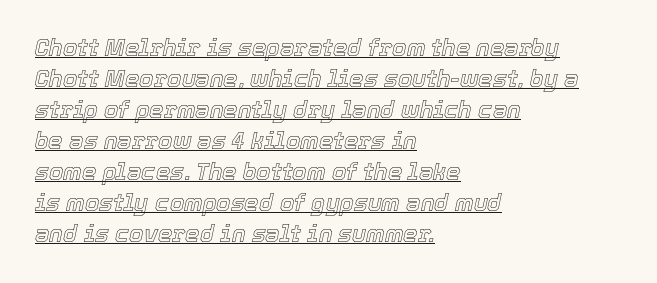
The image shows 23 px text type, italic (leaning right); set left-aligned, normal line spacing (1.35x), normal letter spacing, underlined.
